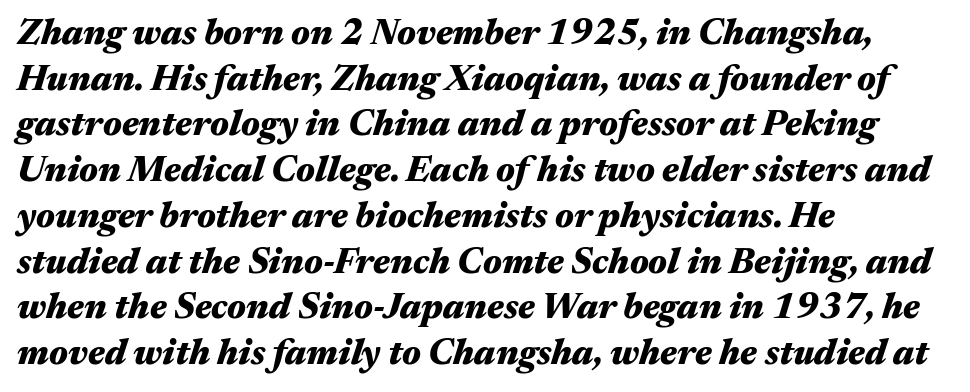
The image shows 36 px heavy, wide type, italic (leaning right); set left-aligned, normal line spacing (1.27x), normal letter spacing, not underlined; medium stroke contrast and a medium x-height.
